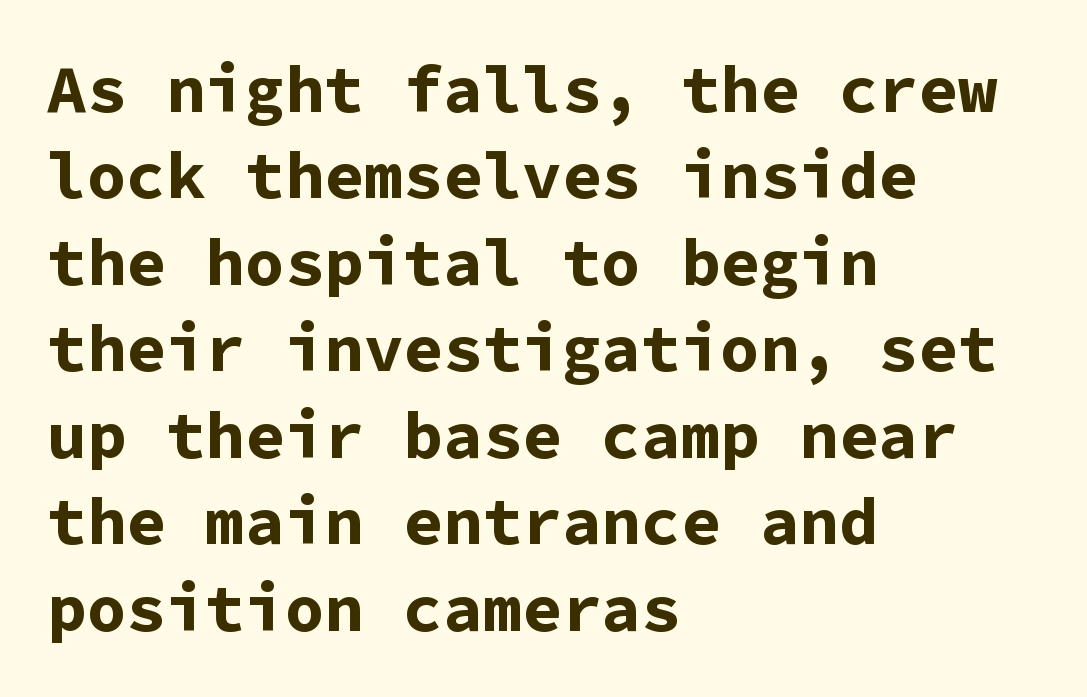
Line starts are locked; line ends wander. In terms of letterspacing, this is plain default setting. Serif or sans? Sans — the stroke terminals are bare. If you measured baseline to baseline, you'd find a middling distance. This sample uses an upright cut, with every glyph sitting square on the baseline. Note the uniform advance width — an 'i' takes as much space as an 'm'.
